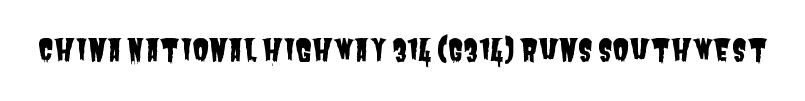
Q: Is the typeface a serif or a sans-serif typeface? A: Sans-serif.
Q: Is the text underlined? A: No.
Q: Is the spacing between letters normal or unusually wide? A: Normal.
Q: Width (condensed, normal, or wide)? A: Condensed.
Q: Stroke contrast? A: Low.
Q: x-height? A: Large.
Q: Monospaced? A: No.
